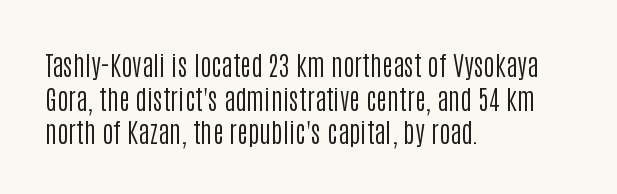
Q: Is the text bold? A: No.
Q: Is the text italic (slanted)? A: No, it is upright.
Q: Is the text underlined? A: No.
Q: How is the paragraph aligned? A: Left-aligned.
Q: Is the spacing between letters normal or unusually wide? A: Normal.
Q: Is the spacing between lines tight, normal or loose? A: Normal.
